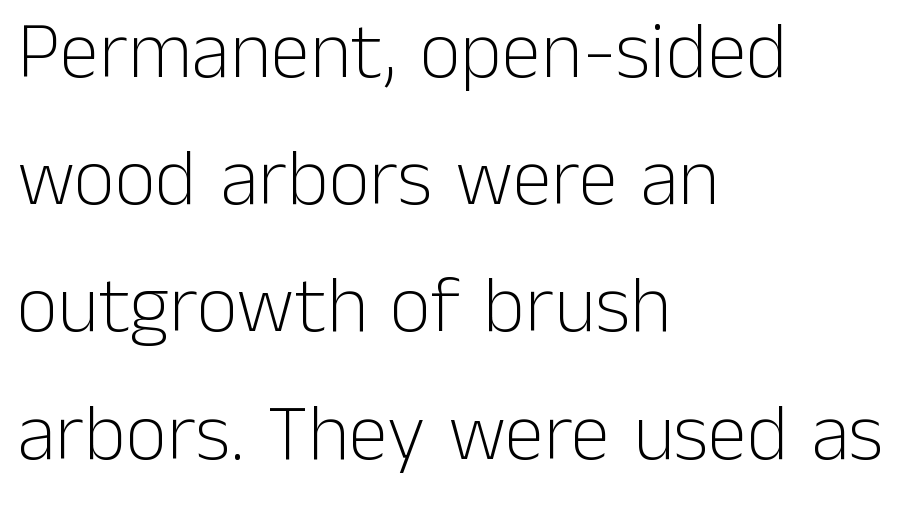
Q: Is the text bold? A: No.
Q: Is the text italic (slanted)? A: No, it is upright.
Q: Is the typeface a serif or a sans-serif typeface? A: Sans-serif.
Q: Is the text underlined? A: No.
Q: How is the paragraph aligned? A: Left-aligned.
Q: Is the spacing between letters normal or unusually wide? A: Normal.
Q: Is the spacing between lines tight, normal or loose? A: Normal.
Q: Width (condensed, normal, or wide)? A: Normal.
Q: Stroke contrast? A: Low.
Q: x-height? A: Medium.
Q: Monospaced? A: No.
